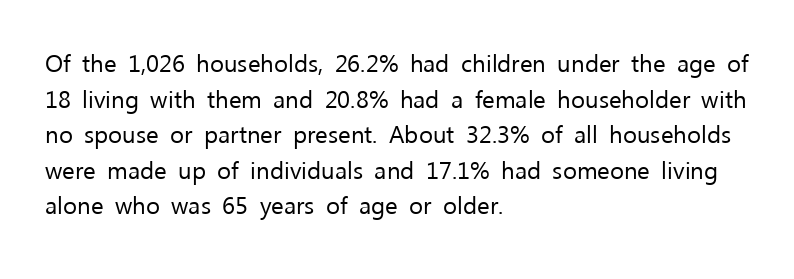
The image shows 24 px text type, upright; set left-aligned, normal line spacing (1.48x), normal letter spacing, not underlined.
